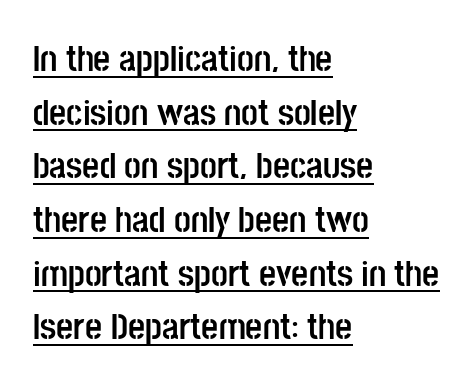
Q: Is the text bold? A: Yes.
Q: Is the text italic (slanted)? A: No, it is upright.
Q: Is the typeface a serif or a sans-serif typeface? A: Sans-serif.
Q: Is the text underlined? A: Yes.
Q: How is the paragraph aligned? A: Left-aligned.
Q: Is the spacing between letters normal or unusually wide? A: Normal.
Q: Is the spacing between lines tight, normal or loose? A: Normal.
Q: Width (condensed, normal, or wide)? A: Condensed.
Q: Stroke contrast? A: Low.
Q: x-height? A: Large.
Q: Monospaced? A: No.
